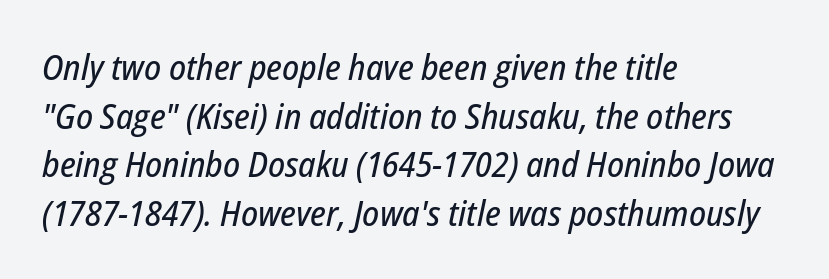
The rendering keeps characters at their native spacing. Each new line begins a customary step beneath the previous one. Left-aligned paragraph, ragged on the right. The zone under the glyphs is completely vacant. If you drew a line through each stem, it would be angled.
